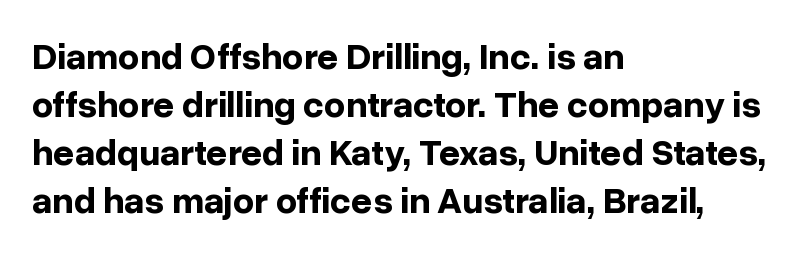
{"serif": "no", "italic": "no", "bold": "yes", "weight": "bold", "width": "normal", "stroke_contrast": "low", "x_height": "medium", "monospaced": "no", "underline": "no", "align": "left", "line_spacing": "normal", "line_spacing_ratio": 1.3, "letter_spacing": "normal", "letter_spacing_em": 0.0, "glyph_px": 37}
